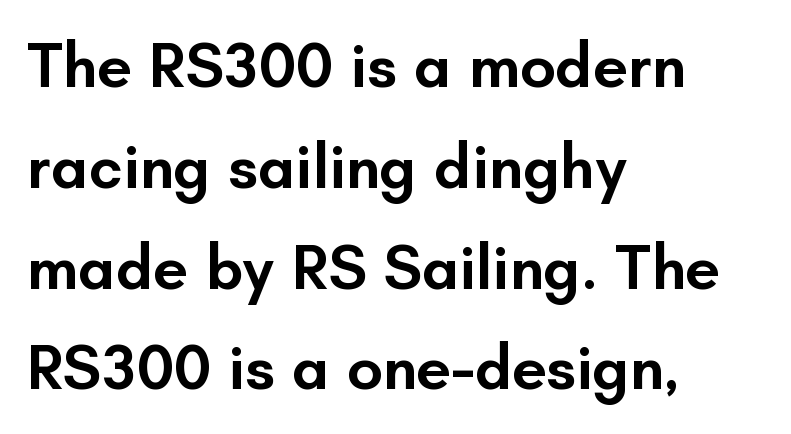
On the weight axis this lands at semibold, roughly 600. Think of a printed novel: that variable character pitch is what you see here. Nothing sits at the stroke ends, so this counts as sans-serif. The specimen reads as upright at a glance. Has an underline been added? It has not.
